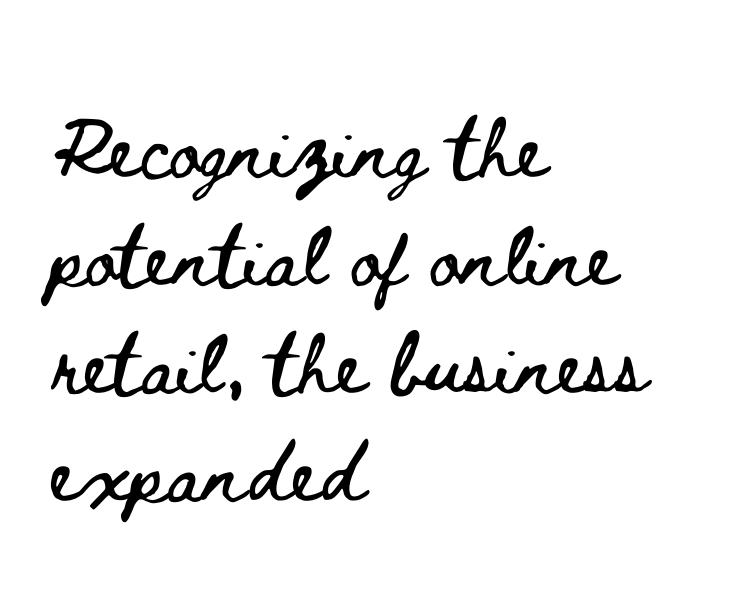
{"width": "wide", "stroke_contrast": "low", "x_height": "small", "monospaced": "no", "underline": "no", "align": "left", "line_spacing": "normal", "line_spacing_ratio": 1.42, "letter_spacing": "normal", "letter_spacing_em": 0.0, "glyph_px": 76}
